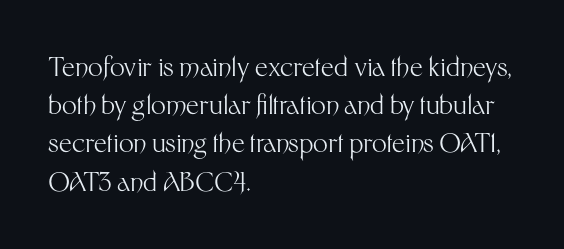
Q: Is the text bold? A: No.
Q: Is the text italic (slanted)? A: No, it is upright.
Q: Is the text underlined? A: No.
Q: How is the paragraph aligned? A: Left-aligned.
Q: Is the spacing between letters normal or unusually wide? A: Normal.
Q: Is the spacing between lines tight, normal or loose? A: Normal.
